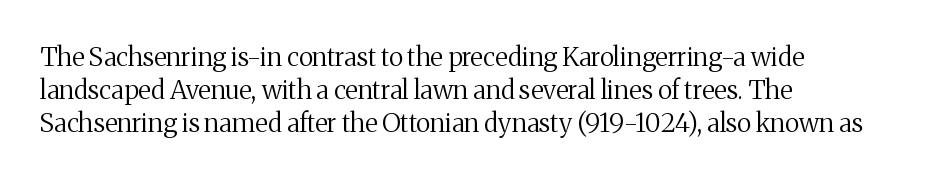
Q: Is the text bold? A: No.
Q: Is the text italic (slanted)? A: No, it is upright.
Q: Is the text underlined? A: No.
Q: How is the paragraph aligned? A: Left-aligned.
Q: Is the spacing between letters normal or unusually wide? A: Normal.
Q: Is the spacing between lines tight, normal or loose? A: Normal.
